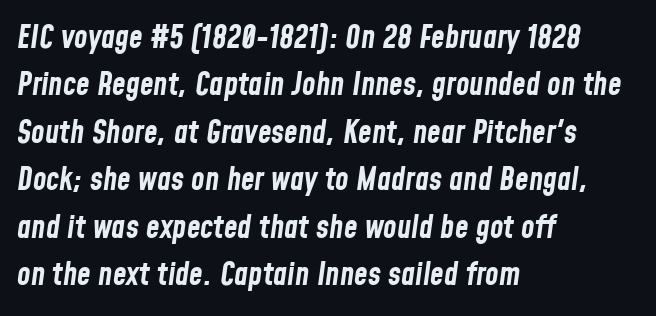
The image shows 31 px bold, condensed type, italic (leaning right); set left-aligned, normal line spacing (1.53x), normal letter spacing, not underlined; low stroke contrast and a medium x-height.
